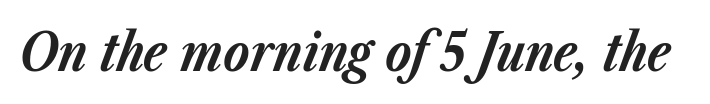
Q: Is the text bold? A: Yes.
Q: Is the text italic (slanted)? A: Yes, it leans right by about 23 degrees.
Q: Is the text underlined? A: No.
Q: Is the spacing between letters normal or unusually wide? A: Normal.
Q: Width (condensed, normal, or wide)? A: Normal.
Q: Stroke contrast? A: Low.
Q: x-height? A: Medium.
Q: Monospaced? A: No.
